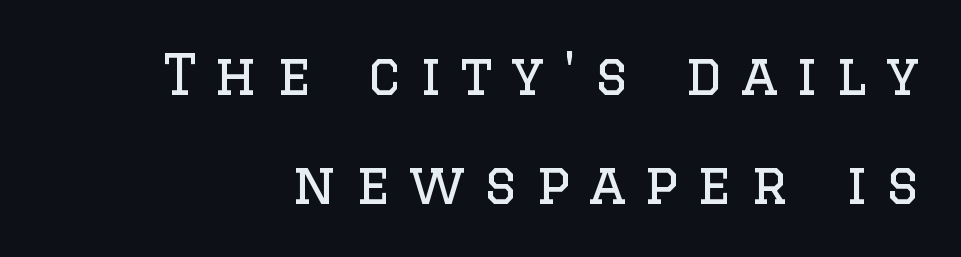
Q: Is the text bold? A: No.
Q: Is the text italic (slanted)? A: No, it is upright.
Q: Is the typeface a serif or a sans-serif typeface? A: Serif.
Q: Is the text underlined? A: No.
Q: Is the spacing between letters normal or unusually wide? A: Unusually wide.
Q: Is the spacing between lines tight, normal or loose? A: Loose.
Q: Width (condensed, normal, or wide)? A: Normal.
Q: Stroke contrast? A: Low.
Q: x-height? A: Large.
Q: Monospaced? A: No.
